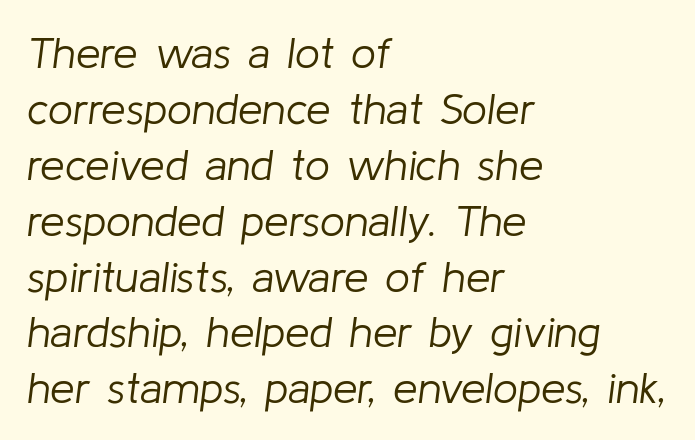
{"italic": "yes", "lean": "right", "slant_degrees": 8, "bold": "no", "weight": "light", "width": "normal", "stroke_contrast": "low", "x_height": "medium", "monospaced": "no", "underline": "no", "align": "left", "line_spacing": "normal", "line_spacing_ratio": 1.27, "letter_spacing": "normal", "letter_spacing_em": 0.0, "glyph_px": 44}
